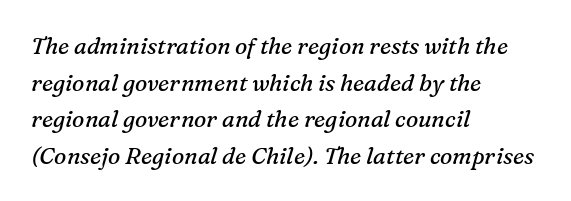
Q: Is the text bold? A: No.
Q: Is the text italic (slanted)? A: Yes, it leans right by about 16 degrees.
Q: Is the text underlined? A: No.
Q: How is the paragraph aligned? A: Left-aligned.
Q: Is the spacing between letters normal or unusually wide? A: Normal.
Q: Is the spacing between lines tight, normal or loose? A: Normal.
